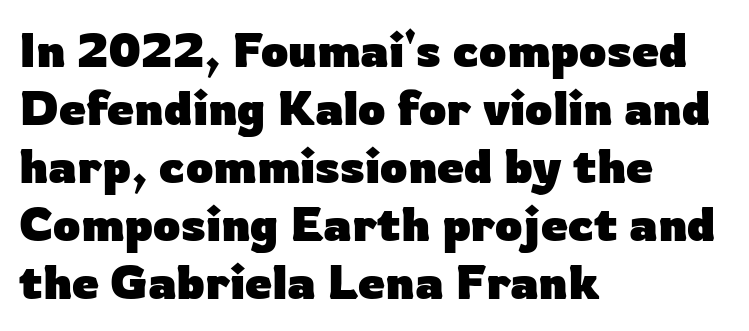
Q: Is the text bold? A: Yes.
Q: Is the text italic (slanted)? A: No, it is upright.
Q: Is the typeface a serif or a sans-serif typeface? A: Sans-serif.
Q: Is the text underlined? A: No.
Q: How is the paragraph aligned? A: Left-aligned.
Q: Is the spacing between letters normal or unusually wide? A: Normal.
Q: Width (condensed, normal, or wide)? A: Normal.
Q: Stroke contrast? A: Low.
Q: x-height? A: Medium.
Q: Monospaced? A: No.
